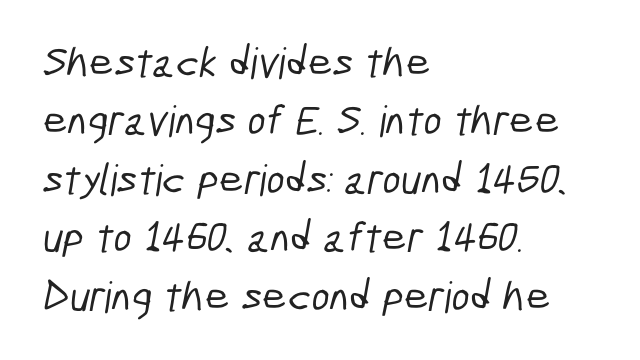
The image shows 43 px condensed sans-serif type; set left-aligned, normal line spacing (1.36x), normal letter spacing, not underlined; low stroke contrast and a medium x-height.
